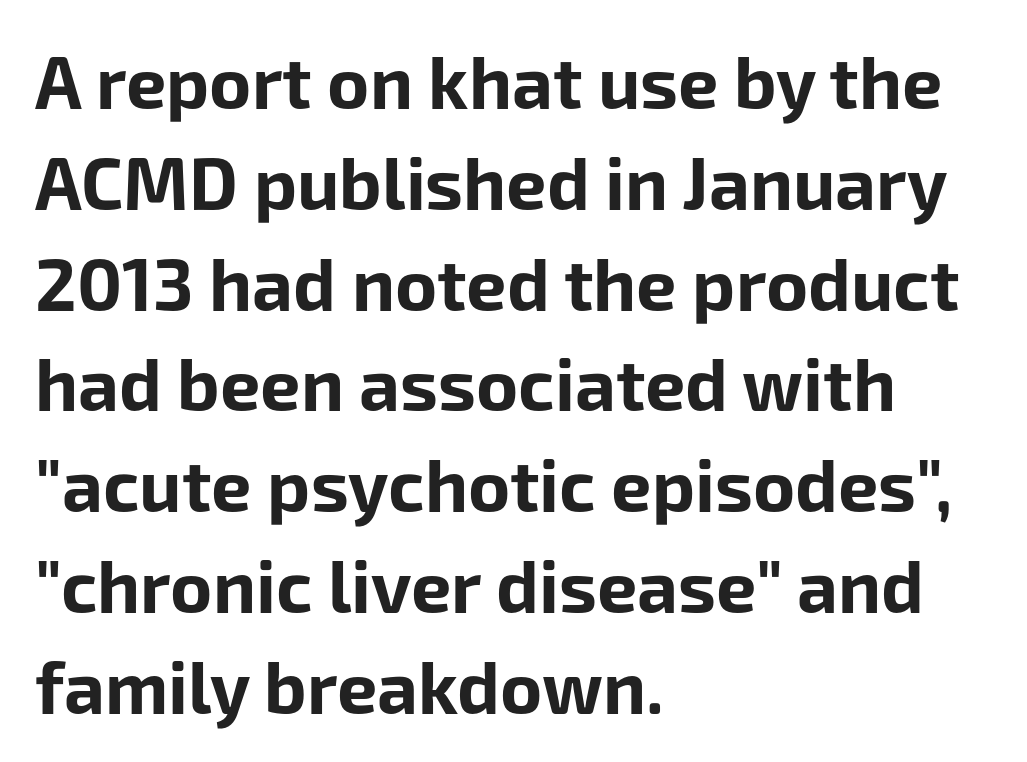
Rendered with straight, roman letterforms. Short and long lines alike share a common starting point at left. Letterform terminals end flat and unadorned throughout the passage. The passage shown stacks its lines at a standard gap. These lines carry a lot of weight — the face is fully bold. Clear beneath every line of the passage.
